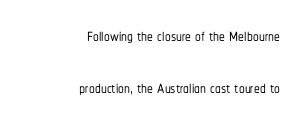
Q: Is the text italic (slanted)? A: No, it is upright.
Q: Is the text underlined? A: No.
Q: How is the paragraph aligned? A: Right-aligned.
Q: Is the spacing between letters normal or unusually wide? A: Normal.
Q: Is the spacing between lines tight, normal or loose? A: Loose.
